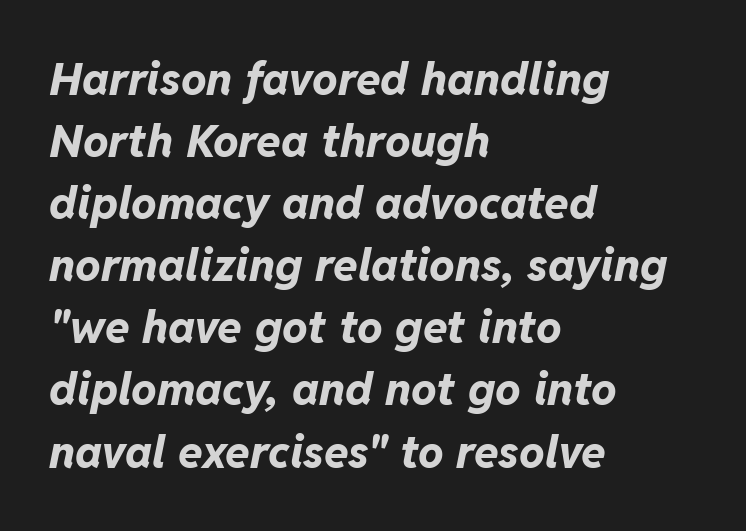
The gap between lines stays unmarked. A student would call this left alignment; a typographer would say flush left, rag right. The letterforms sit shoulder to shoulder at normal distance. Interline gaps are of average width in this sample. A dark, heavy texture on the line: the type is bold.
